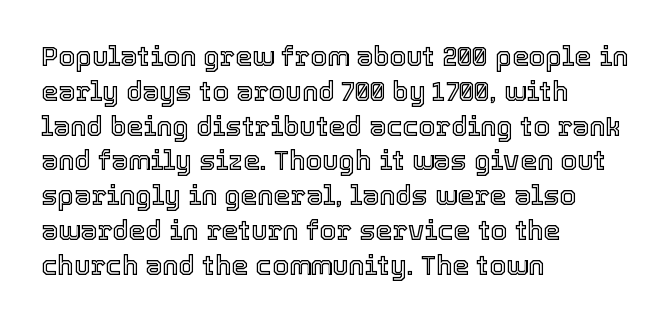
Q: Is the text italic (slanted)? A: No, it is upright.
Q: Is the text underlined? A: No.
Q: How is the paragraph aligned? A: Left-aligned.
Q: Is the spacing between letters normal or unusually wide? A: Normal.
Q: Is the spacing between lines tight, normal or loose? A: Normal.
